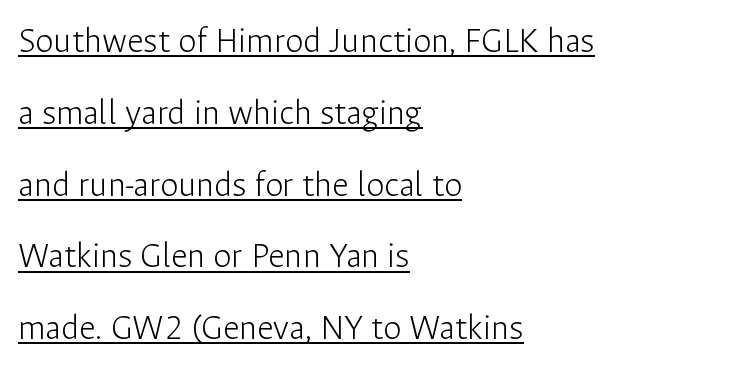
Q: Is the text bold? A: No.
Q: Is the text italic (slanted)? A: No, it is upright.
Q: Is the typeface a serif or a sans-serif typeface? A: Sans-serif.
Q: Is the text underlined? A: Yes.
Q: How is the paragraph aligned? A: Left-aligned.
Q: Is the spacing between letters normal or unusually wide? A: Normal.
Q: Is the spacing between lines tight, normal or loose? A: Loose.
Q: Width (condensed, normal, or wide)? A: Normal.
Q: Stroke contrast? A: Low.
Q: x-height? A: Medium.
Q: Monospaced? A: No.
